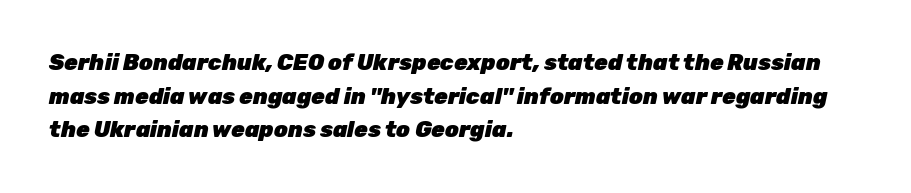
The image shows 22 px bold type, italic (leaning right); set left-aligned, normal line spacing (1.53x), normal letter spacing, not underlined.
